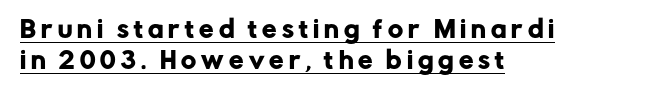
The image shows 23 px text type, upright; set left-aligned, normal line spacing (1.36x), unusually wide letter spacing (+0.22 em), underlined.
